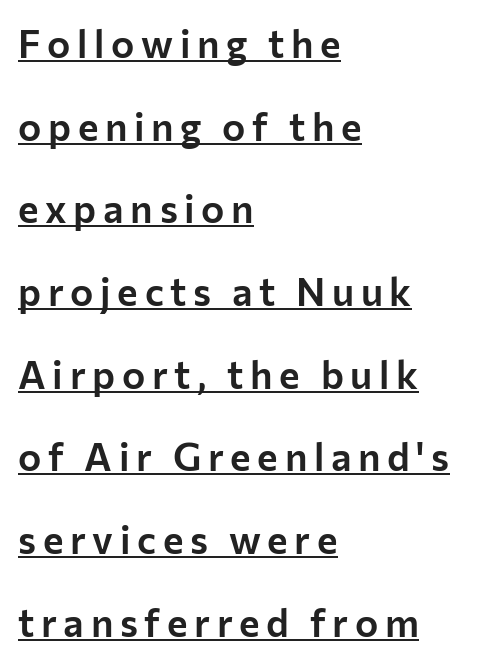
Line spacing here is loose. This is roman type, the default non-slanted kind. These lines are composed in type without serifs. Each line starts at the same left margin while the right side varies. Proportional: the letters do not fall into vertical columns.
